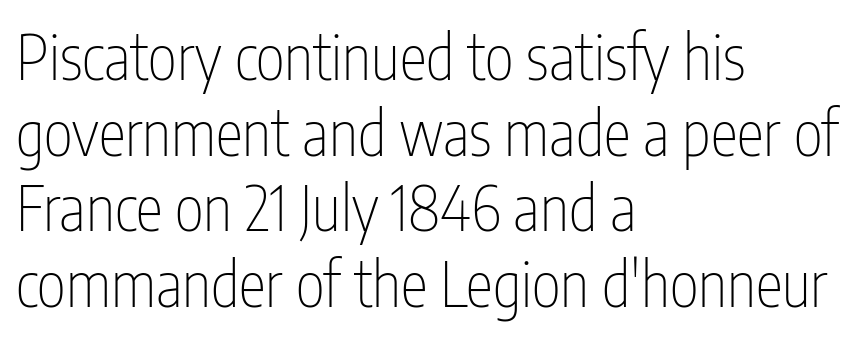
Q: Is the text bold? A: No.
Q: Is the text italic (slanted)? A: No, it is upright.
Q: Is the typeface a serif or a sans-serif typeface? A: Sans-serif.
Q: Is the text underlined? A: No.
Q: How is the paragraph aligned? A: Left-aligned.
Q: Is the spacing between letters normal or unusually wide? A: Normal.
Q: Width (condensed, normal, or wide)? A: Condensed.
Q: Stroke contrast? A: Low.
Q: x-height? A: Medium.
Q: Monospaced? A: No.
